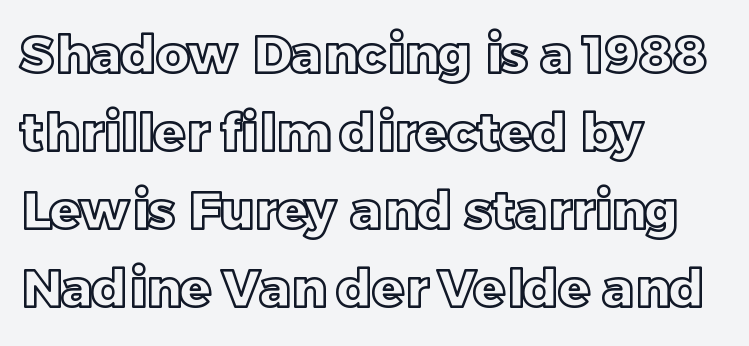
The image shows 52 px text type, upright; set left-aligned, normal line spacing (1.5x), normal letter spacing, not underlined; a large x-height.
